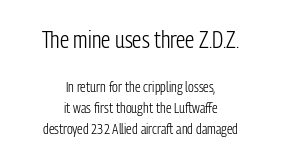
Q: Is the text bold? A: No.
Q: Is the text italic (slanted)? A: No, it is upright.
Q: Is the text underlined? A: No.
Q: How is the paragraph aligned? A: Centered.
Q: Is the spacing between letters normal or unusually wide? A: Normal.
Q: Is the spacing between lines tight, normal or loose? A: Normal.
Q: Which block of text is set in a larger size, the first (top) or the second (bottom)? A: The first (top) one.
